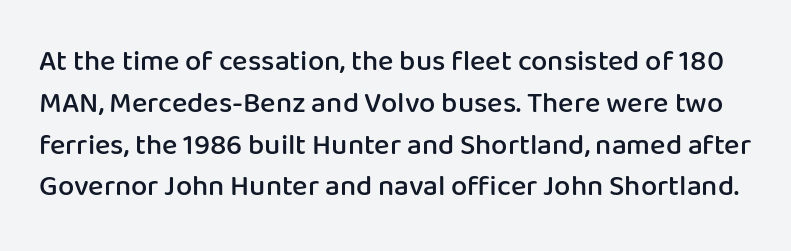
The image shows 29 px semibold sans-serif type, upright; set normal line spacing (1.44x), normal letter spacing, not underlined; low stroke contrast and a medium x-height.
